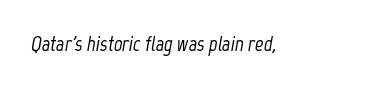
A clean baseline with only descenders dipping below it. Is the letter spacing exaggerated? No — it looks like the ordinary default. Quick note: italic.
